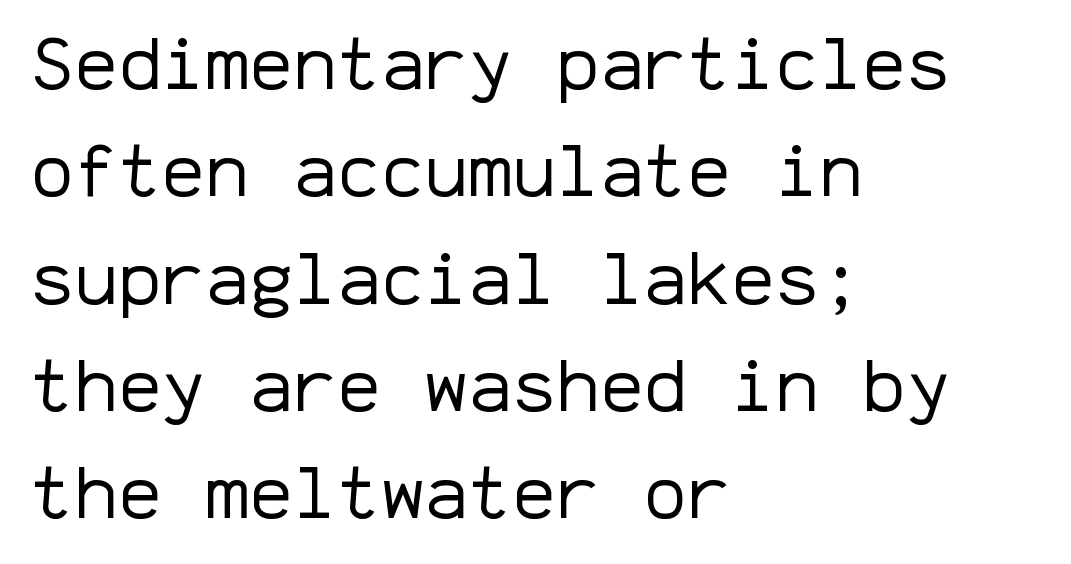
The image shows 73 px regular-weight sans-serif type, upright, monospaced; set left-aligned, normal line spacing (1.47x), normal letter spacing, not underlined; low stroke contrast and a medium x-height.
